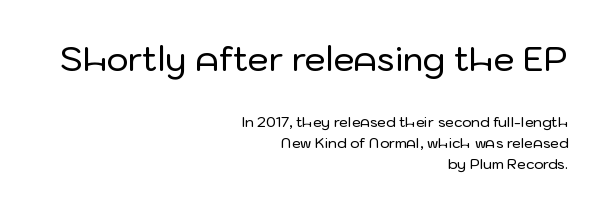
{"serif": "no", "italic": "no", "width": "normal", "stroke_contrast": "low", "x_height": "medium", "monospaced": "no", "underline": "no", "align": "right", "line_spacing": "normal", "line_spacing_ratio": 1.48, "letter_spacing": "normal", "letter_spacing_em": 0.0, "larger_block": "first", "size_ratio": 2.36, "glyph_px": 33}
